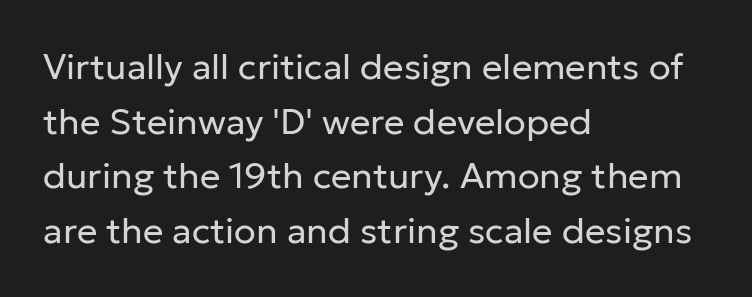
Q: Is the text bold? A: No.
Q: Is the text italic (slanted)? A: No, it is upright.
Q: Is the typeface a serif or a sans-serif typeface? A: Sans-serif.
Q: Is the text underlined? A: No.
Q: How is the paragraph aligned? A: Left-aligned.
Q: Is the spacing between letters normal or unusually wide? A: Normal.
Q: Is the spacing between lines tight, normal or loose? A: Normal.
Q: Width (condensed, normal, or wide)? A: Normal.
Q: Stroke contrast? A: Low.
Q: x-height? A: Medium.
Q: Monospaced? A: No.
